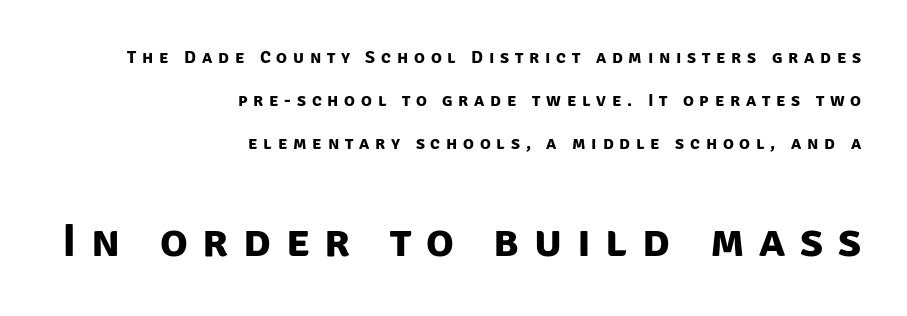
{"serif": "no", "bold": "yes", "weight": "bold", "width": "normal", "stroke_contrast": "low", "x_height": "large", "monospaced": "no", "underline": "no", "align": "right", "line_spacing": "loose", "line_spacing_ratio": 2.39, "letter_spacing": "wide", "letter_spacing_em": 0.32, "larger_block": "second", "size_ratio": 2.56, "glyph_px": 46}
